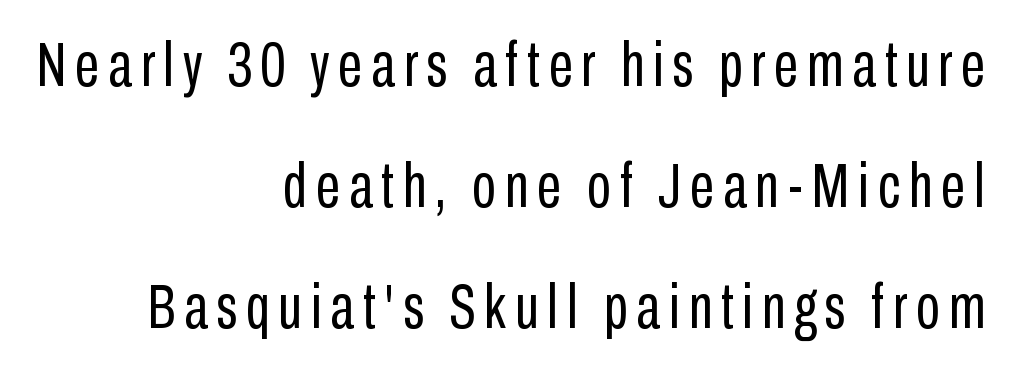
Q: Is the text bold? A: No.
Q: Is the text italic (slanted)? A: No, it is upright.
Q: Is the typeface a serif or a sans-serif typeface? A: Sans-serif.
Q: Is the text underlined? A: No.
Q: How is the paragraph aligned? A: Right-aligned.
Q: Is the spacing between lines tight, normal or loose? A: Loose.
Q: Width (condensed, normal, or wide)? A: Condensed.
Q: Stroke contrast? A: Low.
Q: x-height? A: Medium.
Q: Monospaced? A: No.
